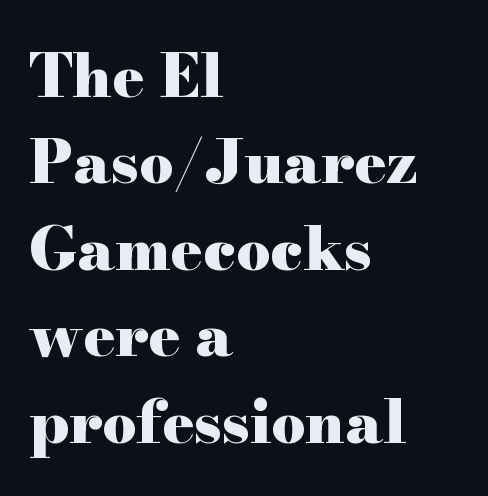
Short and long lines alike share a common starting point at left. The passage shown is typed in a proportional face where columns would drift. A serif font was chosen for this passage. This is roman type, the default non-slanted kind.
